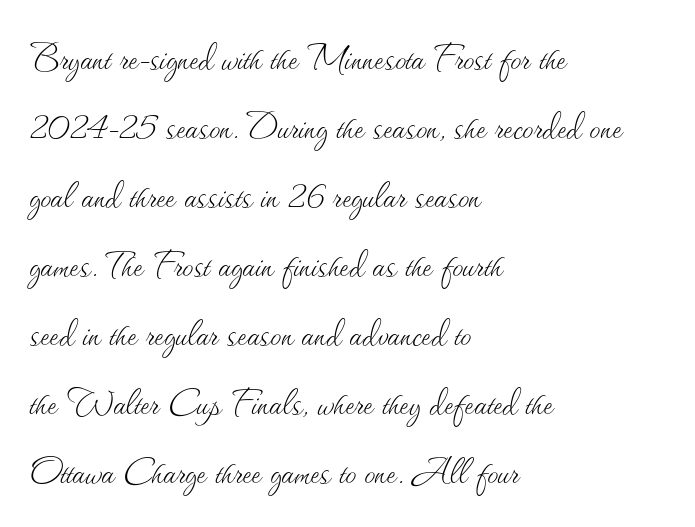
The image shows 44 px thin type; set left-aligned, normal line spacing (1.57x), normal letter spacing, not underlined; medium stroke contrast and a small x-height.
